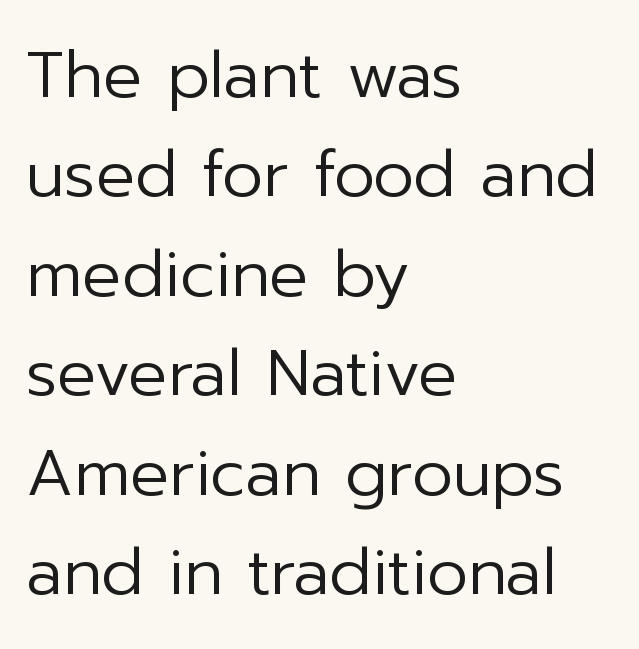
The image shows 65 px regular-weight sans-serif type, upright; set left-aligned, normal line spacing (1.53x), normal letter spacing, not underlined; low stroke contrast and a medium x-height.
